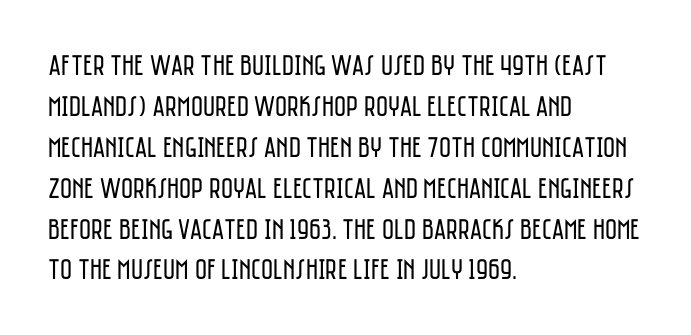
The letters carry no serifs — their stems end cleanly without finishing strokes. Regular leading. The passage shown is not underscored anywhere. The cut favours lightness, reaching ordinary text weight at its darkest. Do the characters align in a grid? No, the font is proportional. This is the regular roman posture of the typeface.
